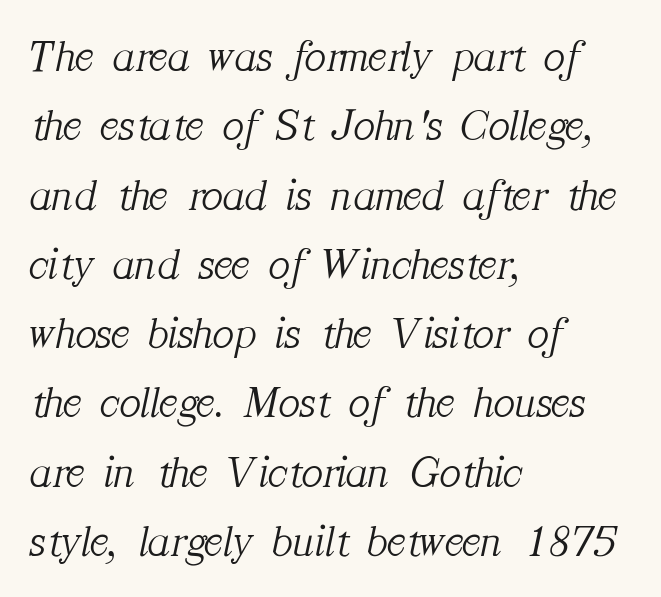
The font is comparable to plain body text, perhaps lighter. Letters rest on an invisible, unmarked baseline. This rendering uses left alignment, leaving the right contour irregular. Quick note: italic. The tracking reads as untouched default to a designer's eye.
